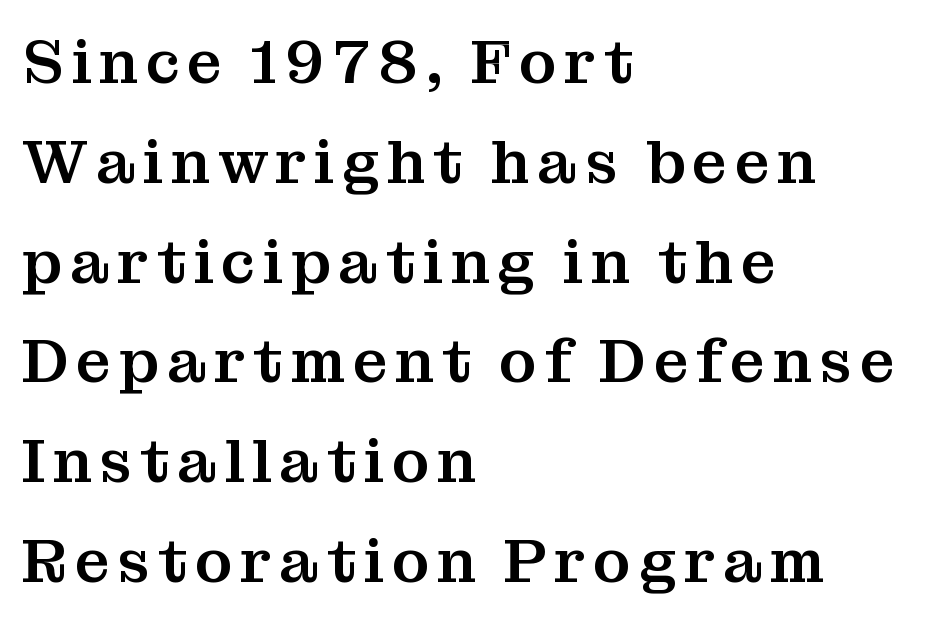
{"serif": "yes", "italic": "no", "width": "normal", "stroke_contrast": "medium", "x_height": "medium", "monospaced": "no", "underline": "no", "align": "left", "line_spacing": "normal", "line_spacing_ratio": 1.61, "glyph_px": 62}
